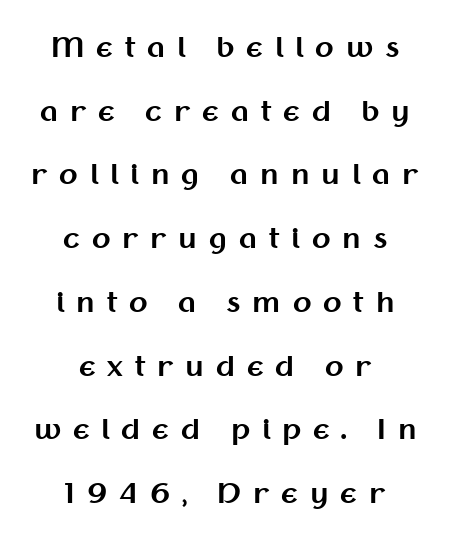
What stands out about the letter spacing? Its width — letters are far apart. A bare baseline throughout the passage. The rendering uses a large line-height, opening up the rows. Italic: no, the glyphs are upright roman. Caption: multi-line text, centered on the measure.
